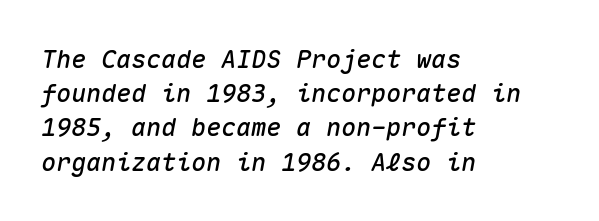
The image shows 25 px text type, italic (leaning right); set left-aligned, normal line spacing (1.37x), normal letter spacing, not underlined.
